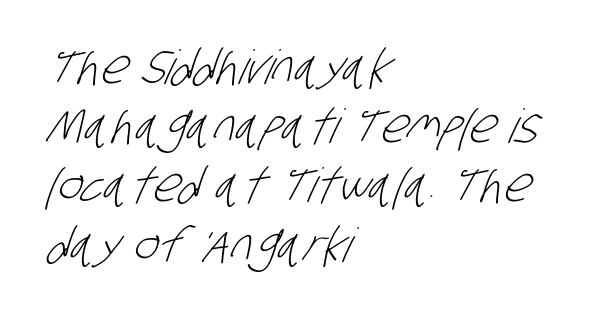
The image shows 47 px light, condensed sans-serif type; set left-aligned, normal line spacing (1.26x), normal letter spacing, not underlined; low stroke contrast and a large x-height.
